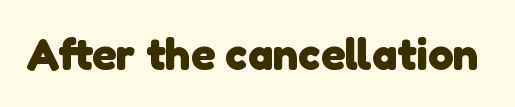
Does extra space separate the letters? No, they use regular spacing. The face used here is proportionally spaced, like ordinary book or web type. The characters look thick and weighty, a clear bold. Check the space under the baseline: it is left empty. The rendering shows plain stroke endings on the letterforms — a sans-serif design.
